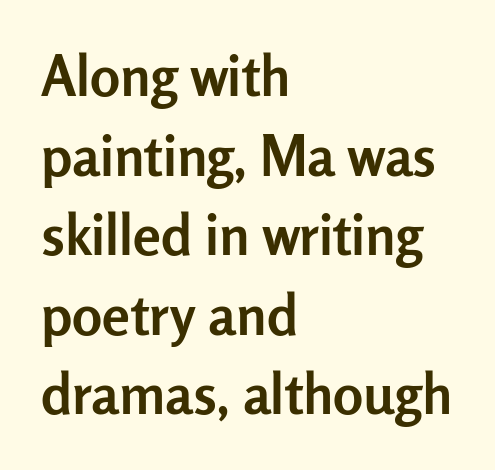
Q: Is the text bold? A: Yes.
Q: Is the text italic (slanted)? A: No, it is upright.
Q: Is the typeface a serif or a sans-serif typeface? A: Sans-serif.
Q: Is the text underlined? A: No.
Q: How is the paragraph aligned? A: Left-aligned.
Q: Is the spacing between letters normal or unusually wide? A: Normal.
Q: Is the spacing between lines tight, normal or loose? A: Normal.
Q: Width (condensed, normal, or wide)? A: Normal.
Q: Stroke contrast? A: Low.
Q: x-height? A: Medium.
Q: Monospaced? A: No.
